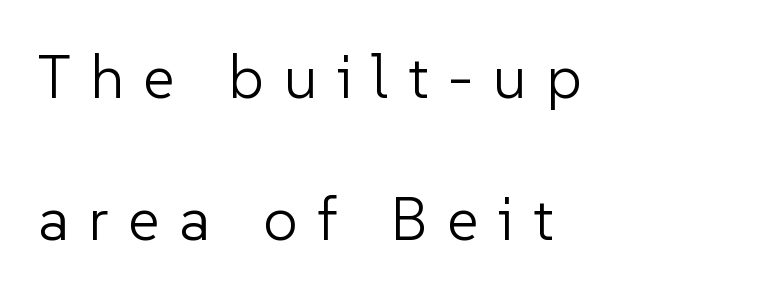
This rendering uses left alignment, leaving the right contour irregular. You could not count columns in this text — the font is proportionally spaced. The face used here is rendered with a markedly widened letterfit. The passage shown is not underscored anywhere.
